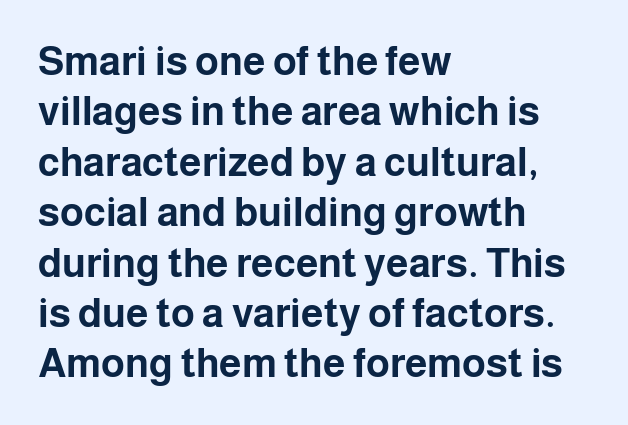
The image shows 40 px bold sans-serif type, upright; set left-aligned, normal line spacing (1.26x), normal letter spacing, not underlined; low stroke contrast and a medium x-height.
